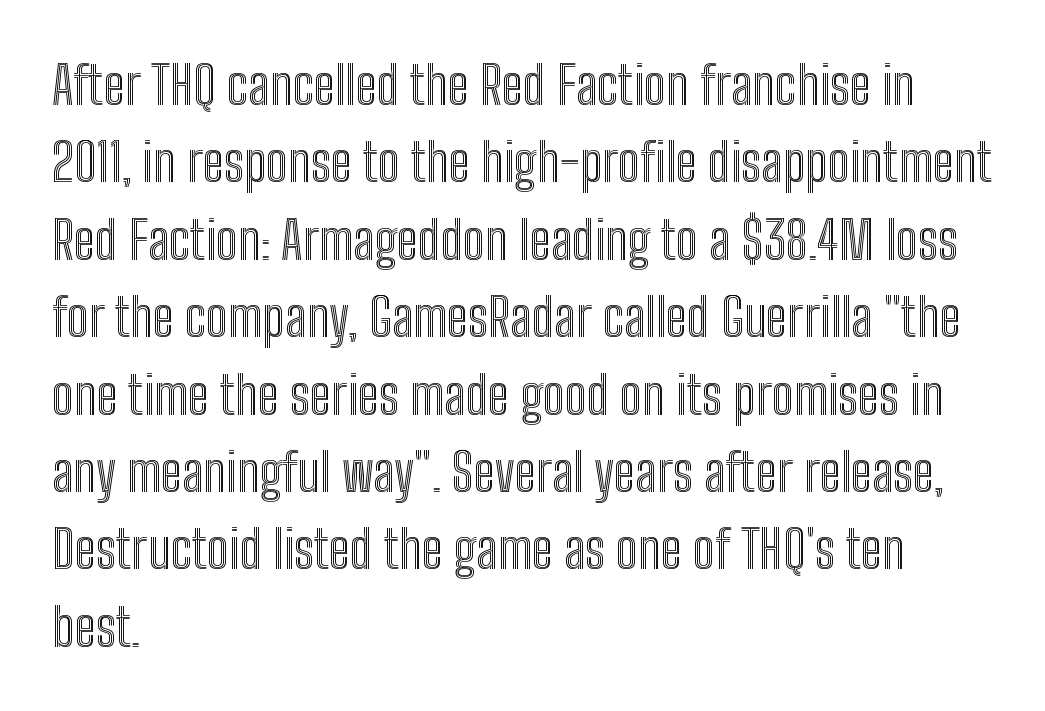
The image shows 53 px condensed type, upright; set left-aligned, normal line spacing (1.46x), normal letter spacing, not underlined; a medium x-height.
